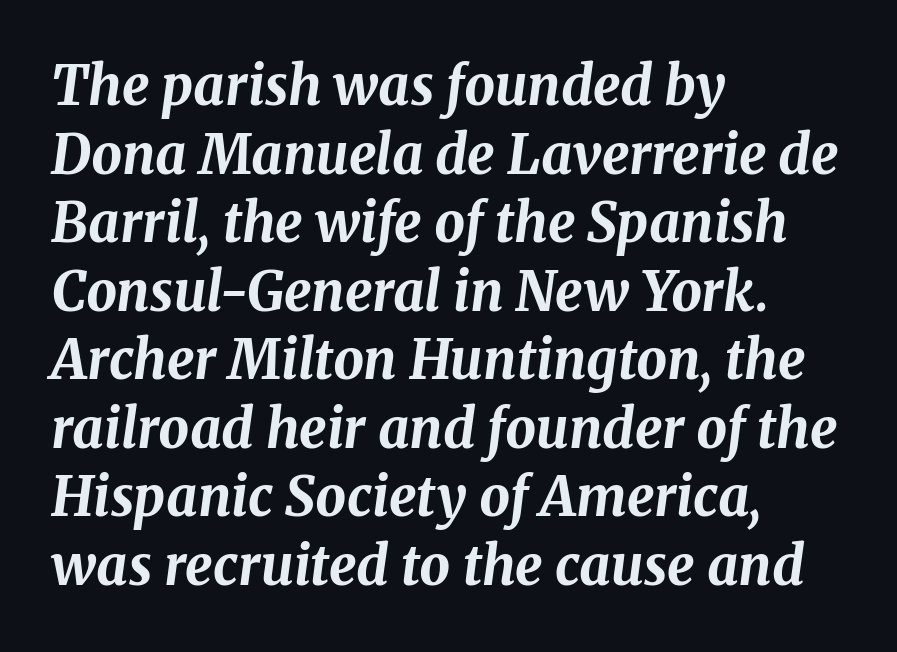
Q: Is the text bold? A: Yes.
Q: Is the text italic (slanted)? A: Yes, it leans right by about 8 degrees.
Q: Is the text underlined? A: No.
Q: How is the paragraph aligned? A: Left-aligned.
Q: Is the spacing between letters normal or unusually wide? A: Normal.
Q: Is the spacing between lines tight, normal or loose? A: Normal.
Q: Width (condensed, normal, or wide)? A: Normal.
Q: Stroke contrast? A: Medium.
Q: x-height? A: Medium.
Q: Monospaced? A: No.
